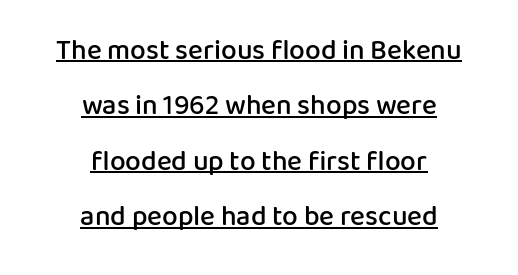
The image shows 28 px semibold sans-serif type, upright; set centered, loose line spacing (1.98x), normal letter spacing, underlined; low stroke contrast and a medium x-height.
